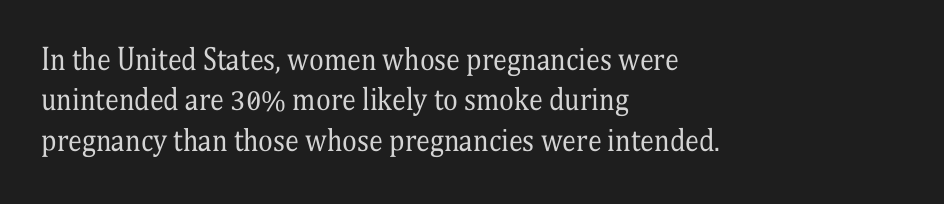
{"serif": "yes", "italic": "no", "bold": "no", "weight": "regular", "width": "condensed", "stroke_contrast": "medium", "x_height": "medium", "monospaced": "no", "underline": "no", "align": "left", "line_spacing": "normal", "line_spacing_ratio": 1.44, "letter_spacing": "normal", "letter_spacing_em": 0.0, "glyph_px": 28}
